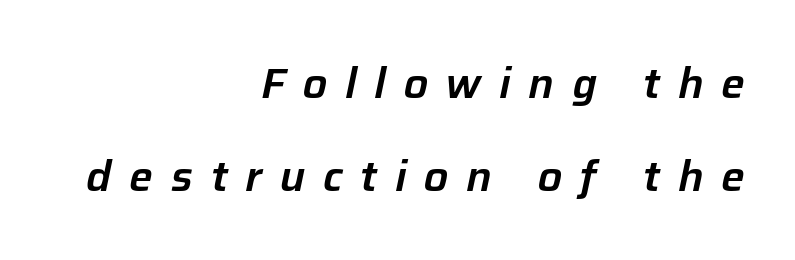
Q: Is the text italic (slanted)? A: Yes, it leans right by about 12 degrees.
Q: Is the text underlined? A: No.
Q: How is the paragraph aligned? A: Right-aligned.
Q: Is the spacing between letters normal or unusually wide? A: Unusually wide.
Q: Is the spacing between lines tight, normal or loose? A: Loose.
Q: Width (condensed, normal, or wide)? A: Normal.
Q: Stroke contrast? A: Low.
Q: x-height? A: Medium.
Q: Monospaced? A: No.
